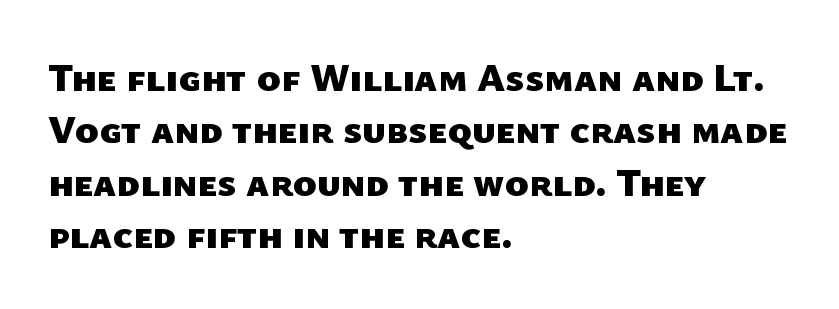
Q: Is the text bold? A: Yes.
Q: Is the typeface a serif or a sans-serif typeface? A: Sans-serif.
Q: Is the text underlined? A: No.
Q: How is the paragraph aligned? A: Left-aligned.
Q: Is the spacing between letters normal or unusually wide? A: Normal.
Q: Is the spacing between lines tight, normal or loose? A: Normal.
Q: Width (condensed, normal, or wide)? A: Normal.
Q: Stroke contrast? A: Low.
Q: x-height? A: Medium.
Q: Monospaced? A: No.
